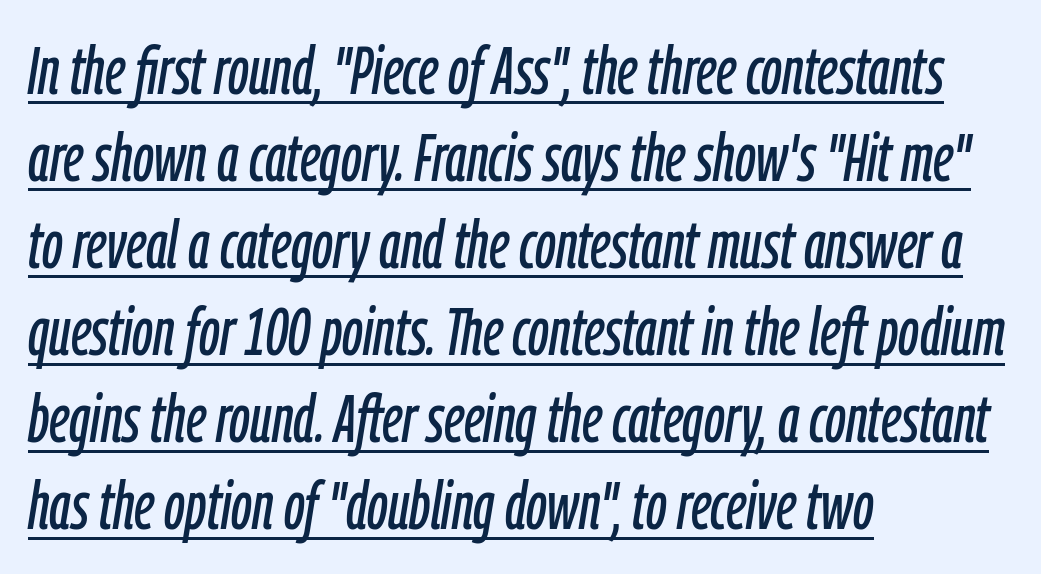
The image shows 68 px condensed type, italic (leaning right); set left-aligned, normal line spacing (1.28x), normal letter spacing, underlined; low stroke contrast and a medium x-height.
